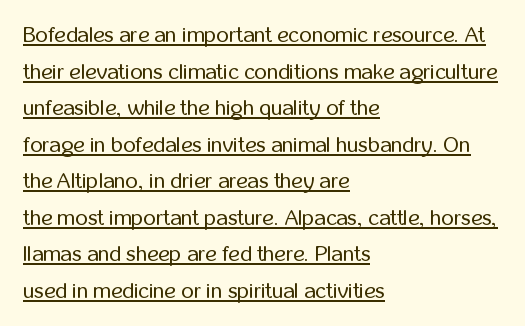
The image shows 22 px text type, upright; set left-aligned, normal line spacing (1.66x), normal letter spacing, underlined.
